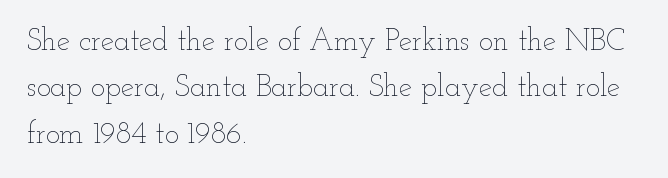
This sample has the flowing, uneven cadence of proportional lettering. Students, note that the glyphs here touch the page at normal intervals. Rule under the text: the space is simply empty. Caption: face not bold, strokes unweighted.
